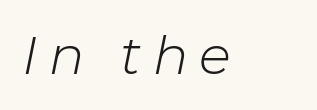
{"italic": "yes", "lean": "right", "slant_degrees": 11, "bold": "no", "weight": "light", "width": "normal", "stroke_contrast": "low", "x_height": "medium", "monospaced": "no", "underline": "no", "letter_spacing": "wide", "letter_spacing_em": 0.21, "glyph_px": 53}
